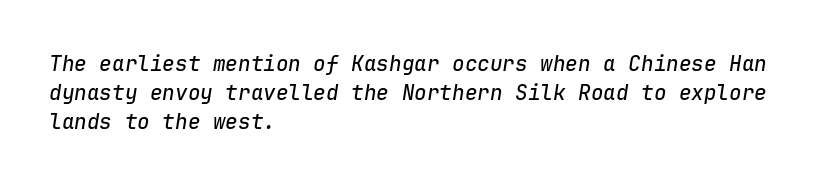
The image shows 21 px text type, italic (leaning right); set left-aligned, normal line spacing (1.38x), normal letter spacing, not underlined.
